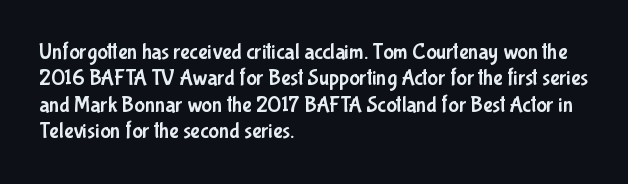
The image shows 22 px text type, upright; set left-aligned, line spacing 1.2x, normal letter spacing, not underlined.
